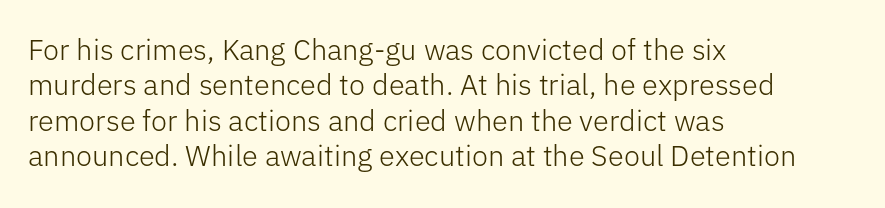
{"serif": "no", "italic": "no", "bold": "no", "weight": "light", "width": "normal", "stroke_contrast": "low", "x_height": "medium", "monospaced": "no", "underline": "no", "align": "left", "line_spacing_ratio": 1.22, "letter_spacing": "normal", "letter_spacing_em": 0.0, "glyph_px": 29}
